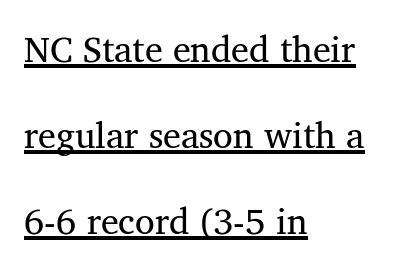
Compared with typical paragraphs, the rows here are farther apart. The setting favours the left margin, as ordinary paragraphs usually do. Type style note: has serifs. A typesetter would call this proportional, since set widths differ per character. The face used here appears with an underline applied. Short note: letters normally spaced.
